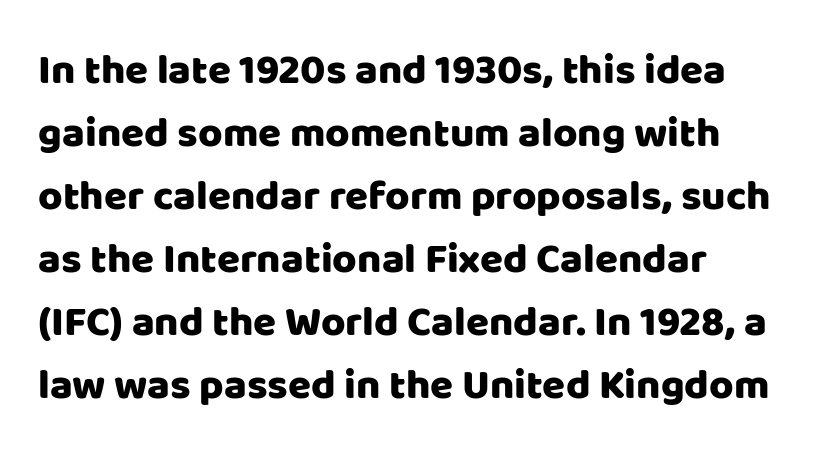
Upright lettering throughout. The passage shown is typed in a proportional face where columns would drift. This sample is left-justified, so line endings fall wherever the words run out. Check where the strokes stop: nothing finishes them off — pure sans. Anything drawn beneath the words? Only blank space.
